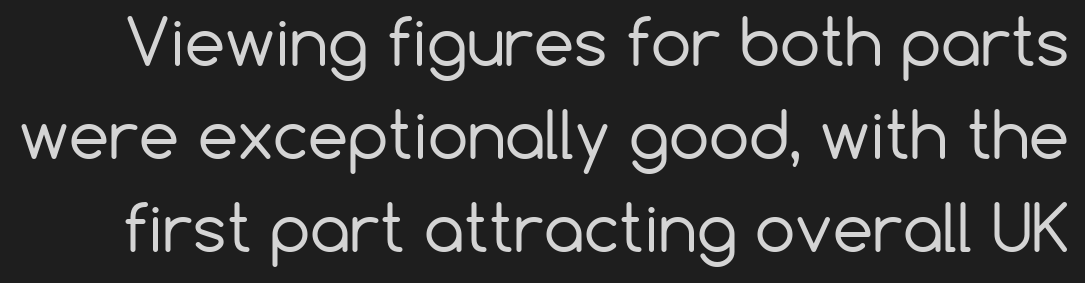
The image shows 64 px regular-weight sans-serif type, upright; set normal line spacing (1.45x), normal letter spacing, not underlined; low stroke contrast and a medium x-height.
